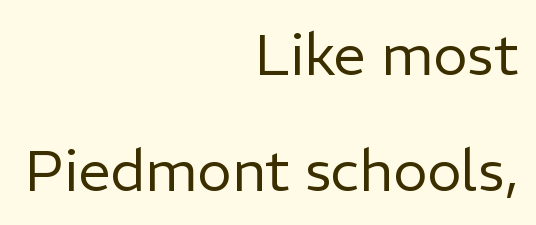
Q: Is the text bold? A: No.
Q: Is the text italic (slanted)? A: No, it is upright.
Q: Is the typeface a serif or a sans-serif typeface? A: Sans-serif.
Q: Is the text underlined? A: No.
Q: How is the paragraph aligned? A: Right-aligned.
Q: Is the spacing between letters normal or unusually wide? A: Normal.
Q: Is the spacing between lines tight, normal or loose? A: Loose.
Q: Width (condensed, normal, or wide)? A: Normal.
Q: Stroke contrast? A: Low.
Q: x-height? A: Medium.
Q: Monospaced? A: No.
